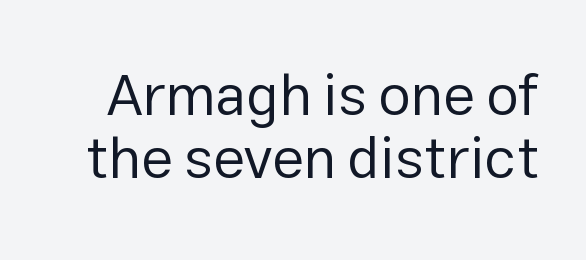
Unlike italic type, these characters show no tilt at all. The space between consecutive lines is stingy. Here the designer chose a conventional face with non-uniform glyph widths. Compared with typical body copy, the letter spacing here is the same.
